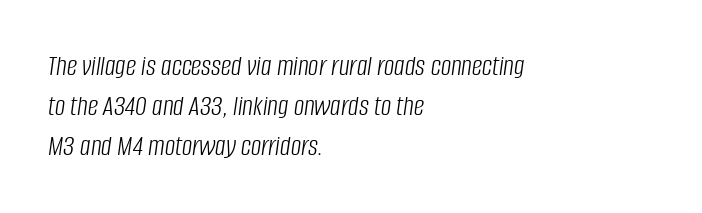
The zone under the glyphs is completely vacant. Compared with ordinary roman type, these characters are visibly tilted. Summary of vertical rhythm: regular, with standard interline spacing. This reads as an unemphasized weight, regular at the heaviest. The passage shown is typed in a proportional face where columns would drift. Tracking value appears to be zero — textbook default spacing.
